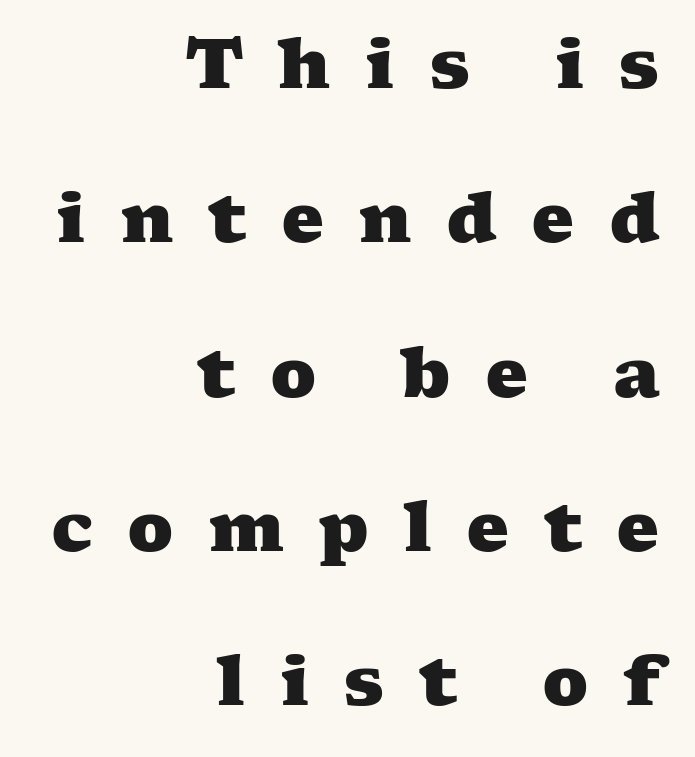
Q: Is the text bold? A: Yes.
Q: Is the typeface a serif or a sans-serif typeface? A: Serif.
Q: Is the text underlined? A: No.
Q: How is the paragraph aligned? A: Right-aligned.
Q: Is the spacing between letters normal or unusually wide? A: Unusually wide.
Q: Is the spacing between lines tight, normal or loose? A: Loose.
Q: Width (condensed, normal, or wide)? A: Wide.
Q: Stroke contrast? A: Medium.
Q: x-height? A: Medium.
Q: Monospaced? A: No.
